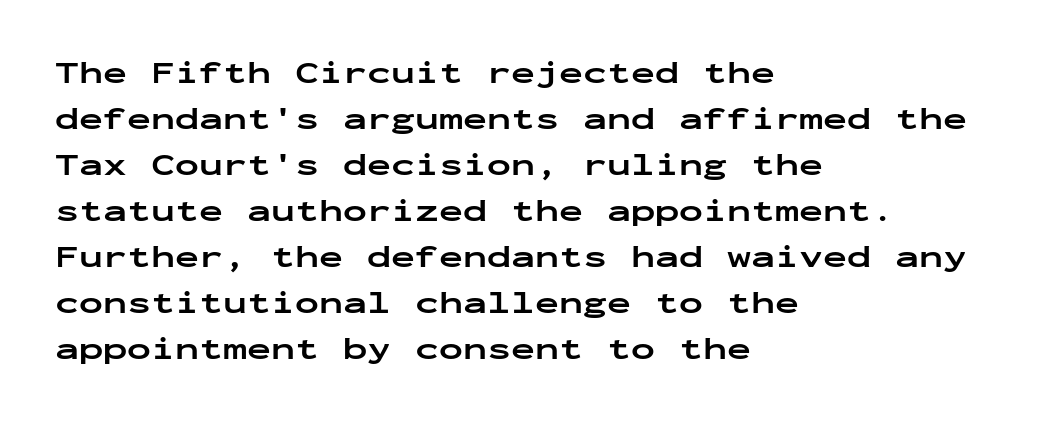
The image shows 32 px bold, wide sans-serif type, upright, monospaced; set left-aligned, normal line spacing (1.44x), normal letter spacing, not underlined; low stroke contrast and a medium x-height.
